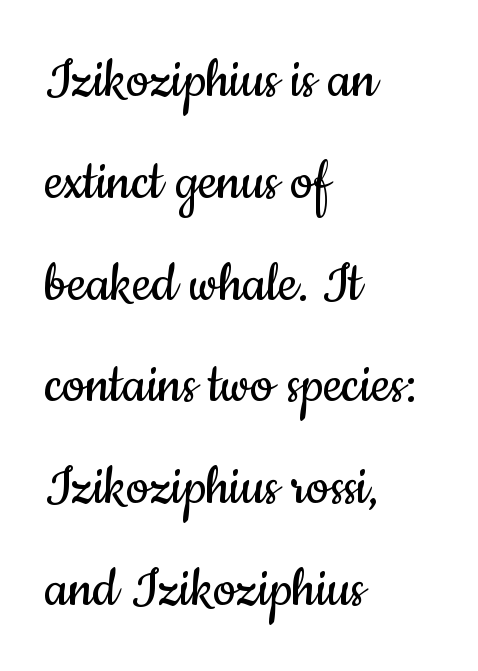
{"serif": "no", "bold": "no", "weight": "regular", "width": "condensed", "stroke_contrast": "low", "x_height": "small", "monospaced": "no", "underline": "no", "align": "left", "line_spacing": "normal", "line_spacing_ratio": 1.59, "letter_spacing": "normal", "letter_spacing_em": 0.0, "glyph_px": 64}
